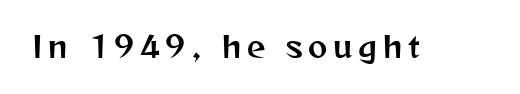
The image shows 29 px sans-serif type, upright; set not underlined; medium stroke contrast and a medium x-height.
